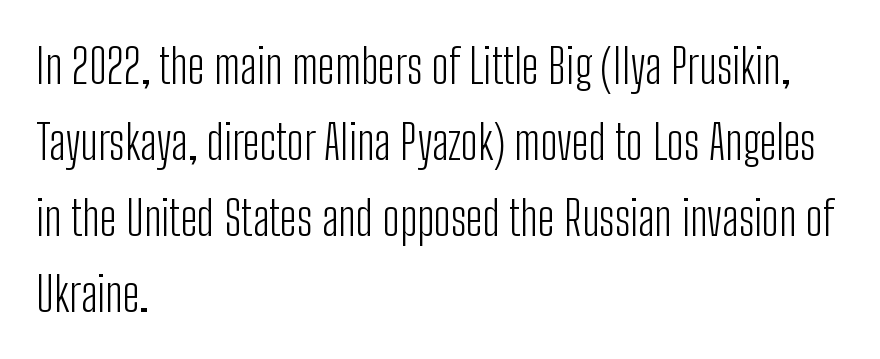
The image shows 48 px light, condensed sans-serif type, upright; set left-aligned, normal line spacing (1.58x), normal letter spacing, not underlined; low stroke contrast and a medium x-height.
